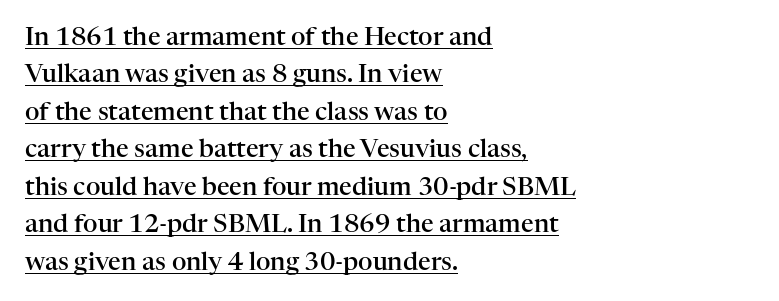
Q: Is the text bold? A: Semi-bold.
Q: Is the text italic (slanted)? A: No, it is upright.
Q: Is the text underlined? A: Yes.
Q: How is the paragraph aligned? A: Left-aligned.
Q: Is the spacing between letters normal or unusually wide? A: Normal.
Q: Is the spacing between lines tight, normal or loose? A: Normal.
